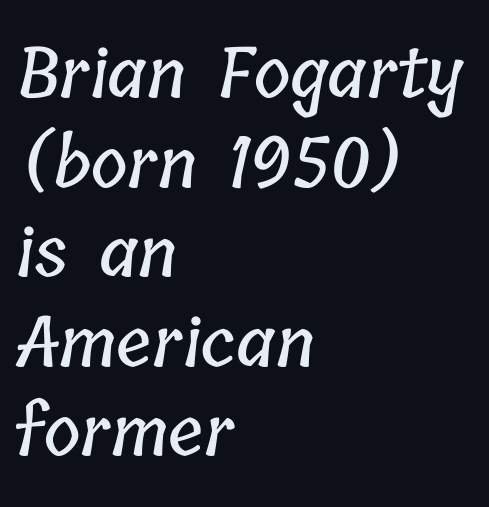
Q: Is the text underlined? A: No.
Q: How is the paragraph aligned? A: Left-aligned.
Q: Is the spacing between letters normal or unusually wide? A: Normal.
Q: Is the spacing between lines tight, normal or loose? A: Normal.
Q: Width (condensed, normal, or wide)? A: Condensed.
Q: Stroke contrast? A: Low.
Q: x-height? A: Medium.
Q: Monospaced? A: No.
